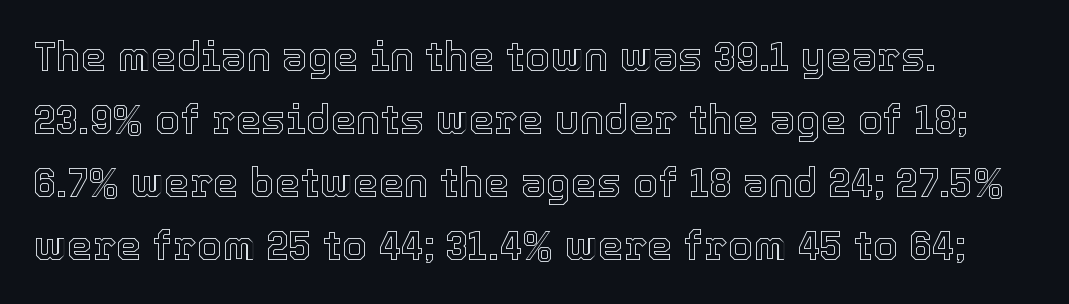
Q: Is the text italic (slanted)? A: No, it is upright.
Q: Is the text underlined? A: No.
Q: Is the spacing between letters normal or unusually wide? A: Normal.
Q: Is the spacing between lines tight, normal or loose? A: Normal.
Q: Width (condensed, normal, or wide)? A: Normal.
Q: x-height? A: Medium.
Q: Monospaced? A: No.
